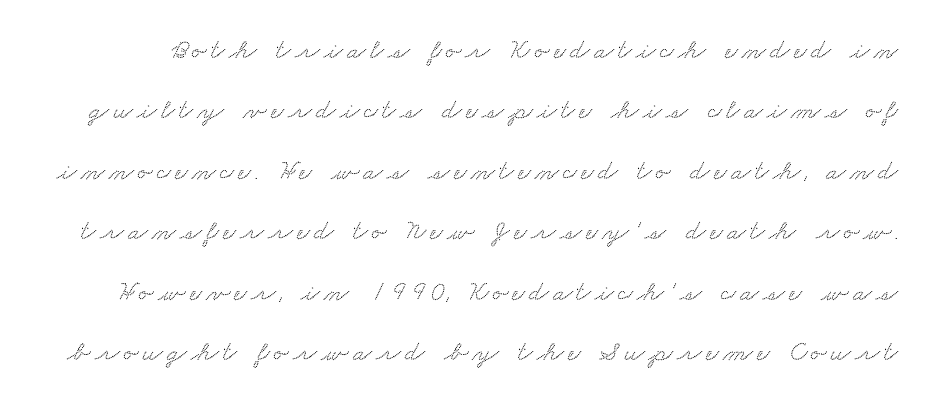
The baseline area is clear. These lines are composed in type with serifs. Rows of type keep a wide berth in the vertical direction. Think of a printed novel: that variable character pitch is what you see here.
